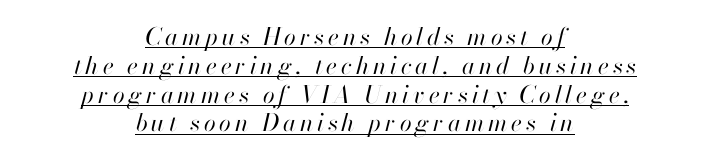
This sample carries an underscore along the baseline area. Counters stay open thanks to moderate or lighter strokes. Caption: multi-line text, centered on the measure. The axis of the letterforms is tilted away from vertical.
